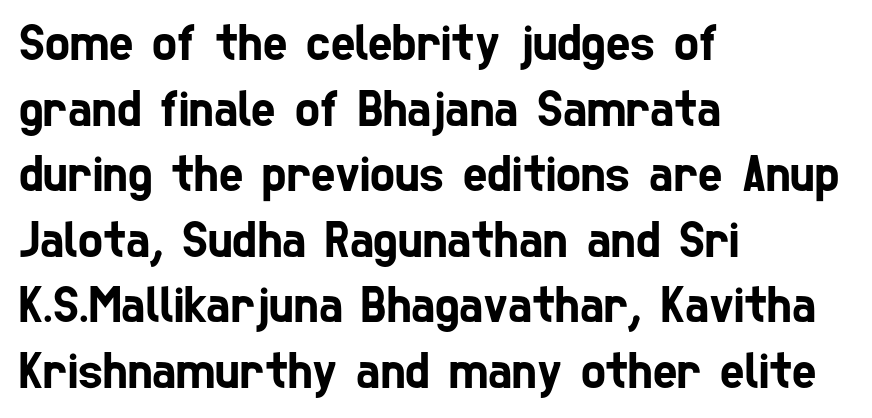
{"serif": "no", "width": "condensed", "stroke_contrast": "low", "x_height": "medium", "monospaced": "no", "underline": "no", "align": "left", "line_spacing": "normal", "line_spacing_ratio": 1.26, "letter_spacing": "normal", "letter_spacing_em": 0.0, "glyph_px": 52}
